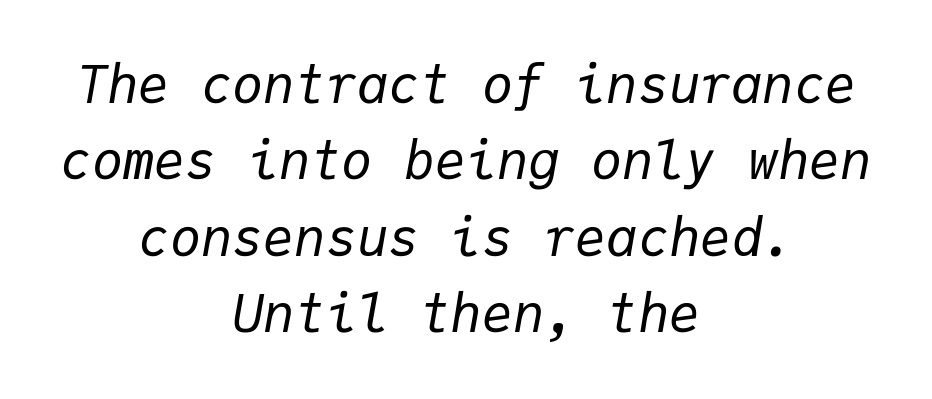
The letters are slanted; this is an italic face. This block has exactly the height ordinary leading produces. The gap between lines stays unmarked. Each stroke keeps to a modest, everyday thickness or less. Tracking here is standard; glyphs follow each other at the usual distance. The passage is arranged like a title page — every line centered.
